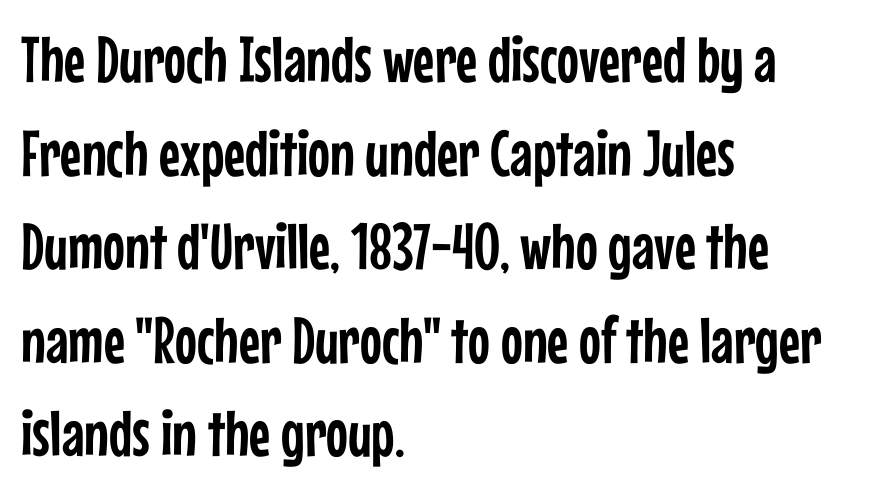
Q: Is the text italic (slanted)? A: No, it is upright.
Q: Is the typeface a serif or a sans-serif typeface? A: Sans-serif.
Q: Is the text underlined? A: No.
Q: How is the paragraph aligned? A: Left-aligned.
Q: Is the spacing between letters normal or unusually wide? A: Normal.
Q: Is the spacing between lines tight, normal or loose? A: Normal.
Q: Width (condensed, normal, or wide)? A: Condensed.
Q: Stroke contrast? A: Low.
Q: x-height? A: Medium.
Q: Monospaced? A: No.
